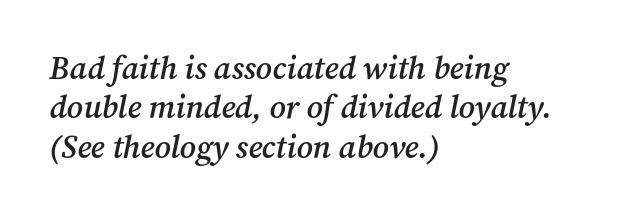
{"serif": "yes", "italic": "yes", "lean": "right", "slant_degrees": 12, "bold": "semi", "weight": "semibold", "width": "normal", "stroke_contrast": "medium", "x_height": "medium", "monospaced": "no", "underline": "no", "align": "left", "line_spacing_ratio": 1.23, "letter_spacing": "normal", "letter_spacing_em": 0.0, "glyph_px": 32}
